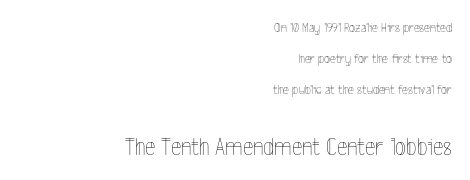
No heavy texture on the line: the type isn't bold. A typesetter would call this zero additional tracking. Rendered with straight, roman letterforms. Line spacing here is loose. The words here are not underlined. The more generous point size was reserved for the lower chunk.
